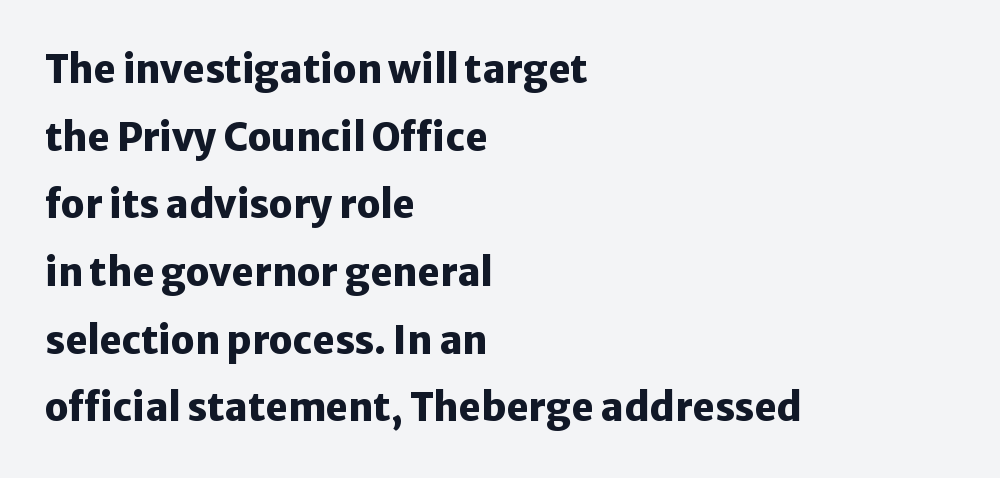
The image shows 38 px heavy sans-serif type, upright; set left-aligned, line spacing 1.78x, normal letter spacing, not underlined; low stroke contrast and a medium x-height.
